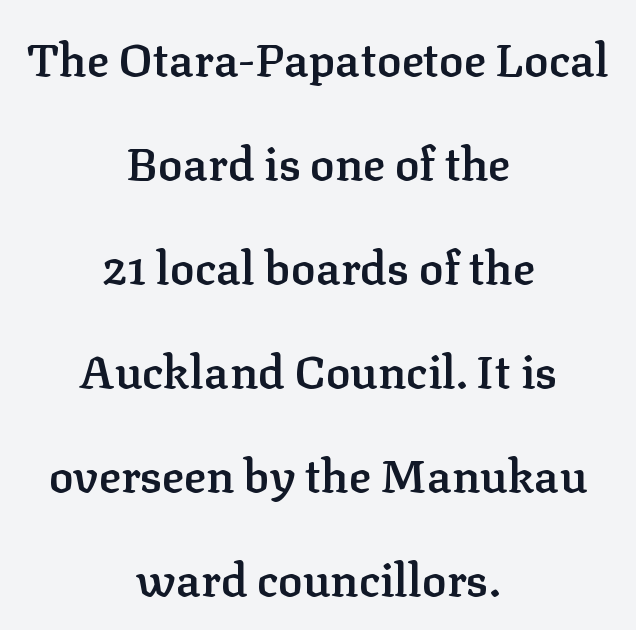
Stroke terminals: seriffed. In terms of posture, this sample is upright. Does the leading feel generous? Absolutely, it's lavish. Varying glyph widths throughout — classic text-font behaviour. Compared with an ordinary text face, these strokes are moderately heavier — a semibold.
